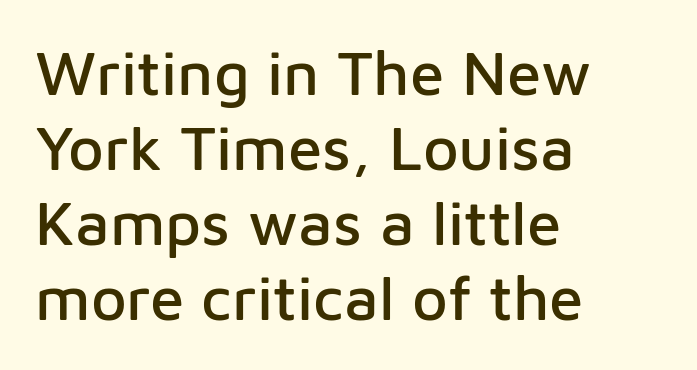
Q: Is the text italic (slanted)? A: No, it is upright.
Q: Is the typeface a serif or a sans-serif typeface? A: Sans-serif.
Q: Is the text underlined? A: No.
Q: How is the paragraph aligned? A: Left-aligned.
Q: Is the spacing between letters normal or unusually wide? A: Normal.
Q: Width (condensed, normal, or wide)? A: Normal.
Q: Stroke contrast? A: Low.
Q: x-height? A: Medium.
Q: Monospaced? A: No.
